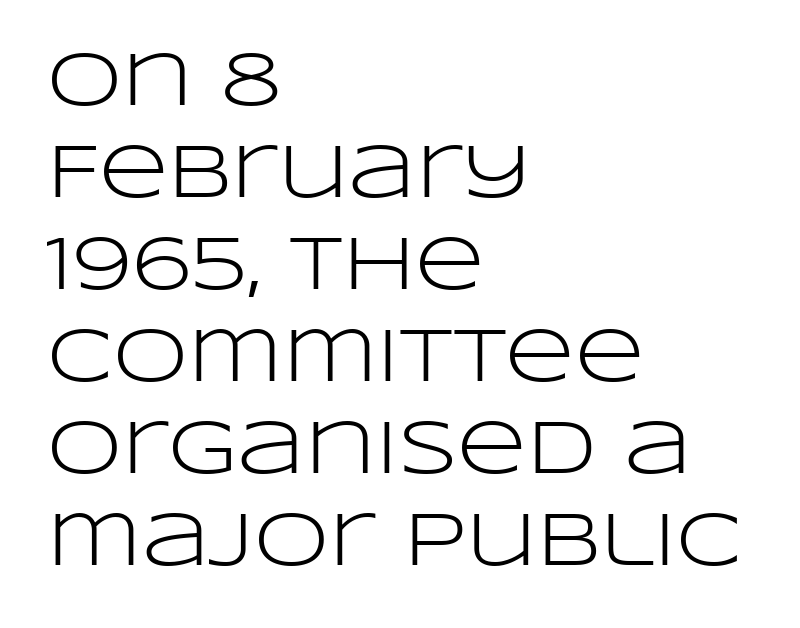
The image shows 76 px light, wide sans-serif type, upright; set left-aligned, line spacing 1.21x, normal letter spacing, not underlined; low stroke contrast and a large x-height.
